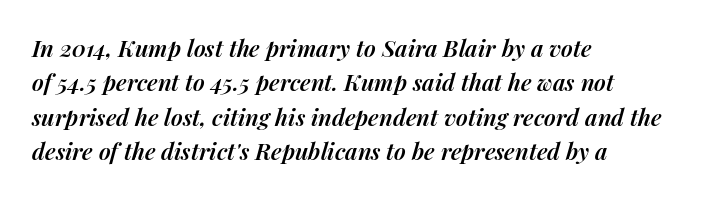
This rendering leaves character spacing at its baseline value. Leftover space on each line is placed entirely after the last word. Is the type bold? Partly — it's a semibold, heavier than regular but not fully bold. You can tell it's italic because the verticals aren't actually vertical. Each new line begins a customary step beneath the previous one. Bare-footed words on every line.
